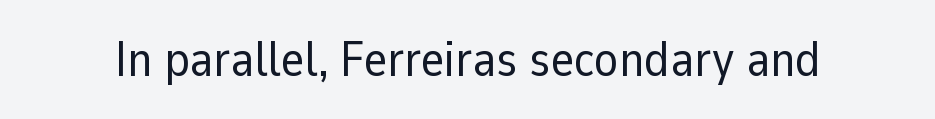
{"serif": "no", "italic": "no", "bold": "no", "weight": "regular", "width": "normal", "stroke_contrast": "low", "x_height": "medium", "monospaced": "no", "underline": "no", "letter_spacing": "normal", "letter_spacing_em": 0.0, "glyph_px": 50}
